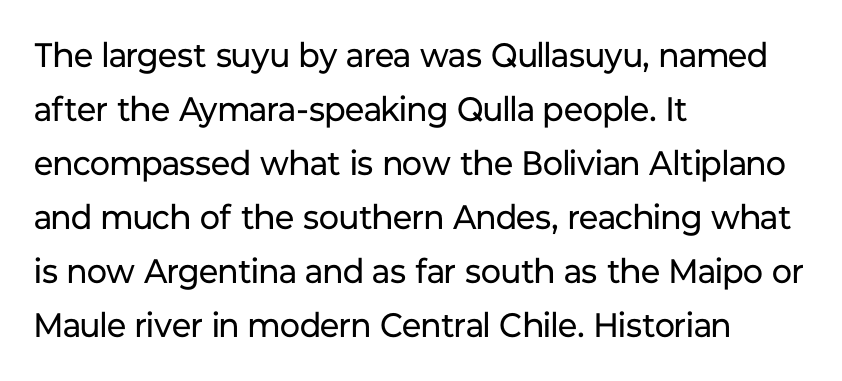
The image shows 34 px regular-weight sans-serif type, upright; set left-aligned, normal line spacing (1.59x), normal letter spacing, not underlined; low stroke contrast and a medium x-height.
